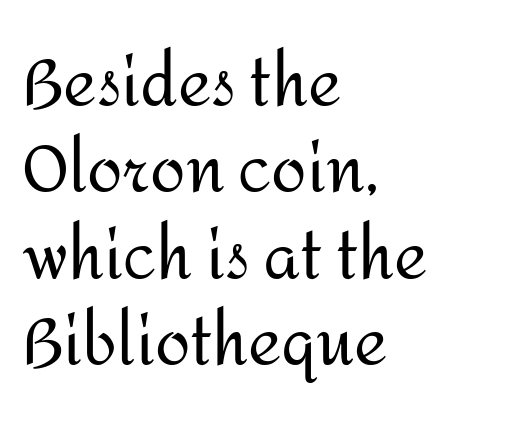
{"serif": "no", "italic": "no", "bold": "no", "weight": "regular", "width": "normal", "stroke_contrast": "medium", "x_height": "medium", "monospaced": "no", "underline": "no", "align": "left", "line_spacing": "normal", "line_spacing_ratio": 1.35, "letter_spacing": "normal", "letter_spacing_em": 0.0, "glyph_px": 64}
